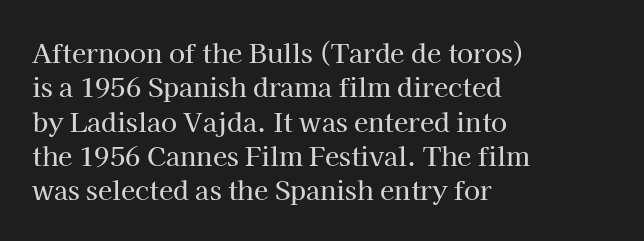
The image shows 26 px text type, upright; set left-aligned, normal line spacing (1.32x), normal letter spacing, not underlined.
